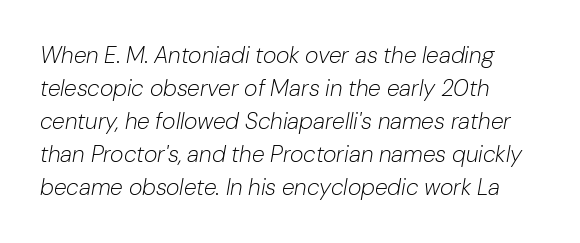
Plain, unruled lines of type. Vertically, the passage feels balanced, rows spaced as you'd expect. Nobody touched the tracking dial on this one. The paragraph has a hard left edge and a soft right edge. The cut favours lightness, reaching ordinary text weight at its darkest. The letters are slanted; this is an italic face.
